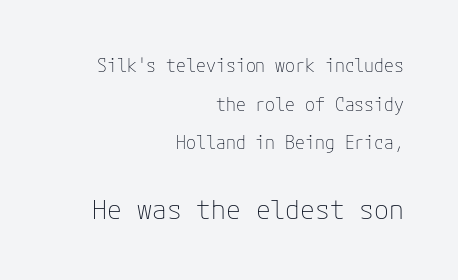
Q: Is the text bold? A: No.
Q: Is the text italic (slanted)? A: No, it is upright.
Q: Is the text underlined? A: No.
Q: How is the paragraph aligned? A: Right-aligned.
Q: Is the spacing between letters normal or unusually wide? A: Normal.
Q: Is the spacing between lines tight, normal or loose? A: Loose.
Q: Which block of text is set in a larger size, the first (top) or the second (bottom)? A: The second (bottom) one.
